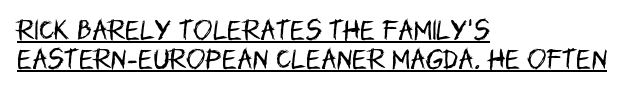
{"italic": "no", "bold": "no", "underline": "yes", "align": "left", "line_spacing": "normal", "line_spacing_ratio": 1.26, "letter_spacing": "normal", "letter_spacing_em": 0.0, "glyph_px": 23}
